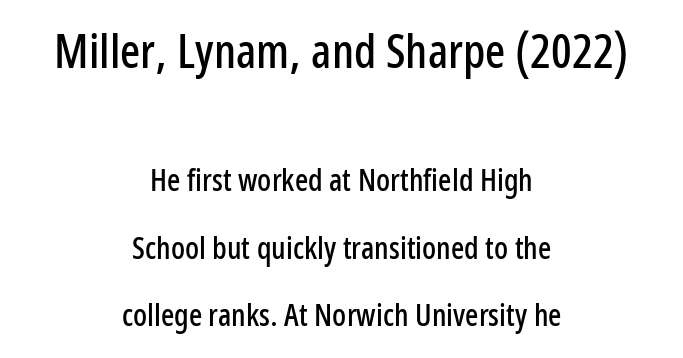
The passage shown is typed in a proportional face where columns would drift. In terms of posture, this sample is upright. The letters carry no serifs — their stems end cleanly without finishing strokes. Reading down the column, the eye jumps a long way to each next line. Larger block? The one above; the one below is distinctly smaller. The zone under the glyphs is completely vacant.
